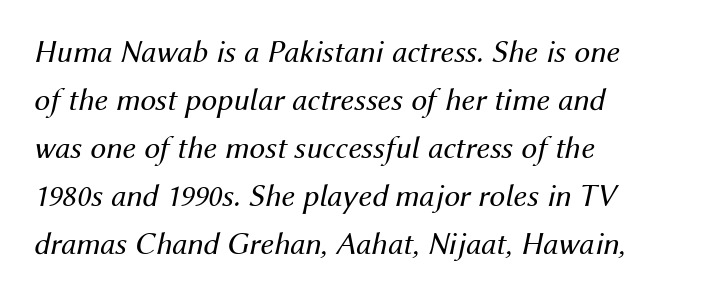
Notice how the stems are inclined rather than vertical — that's the hallmark of italics. The rendering keeps characters at their native spacing. The weight tops out at a normal text grade. The zone under the glyphs is completely vacant. The leading is moderate, giving the passage an even texture.
